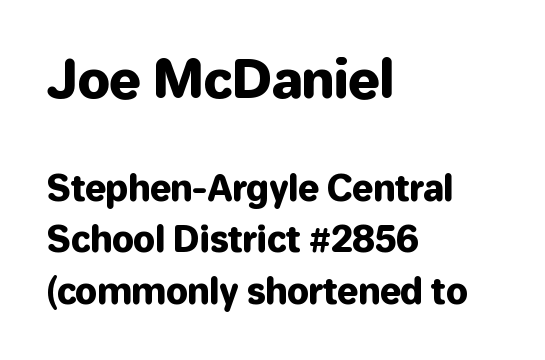
The face used here is rendered with its standard letterfit. A typesetter would call this proportional, since set widths differ per character. This sample keeps an unexceptional amount of space between lines. Italic: no, the glyphs are upright roman. Reading top to bottom, the characters get smaller at the block break. The typesetter chose a ragged-right arrangement here.
